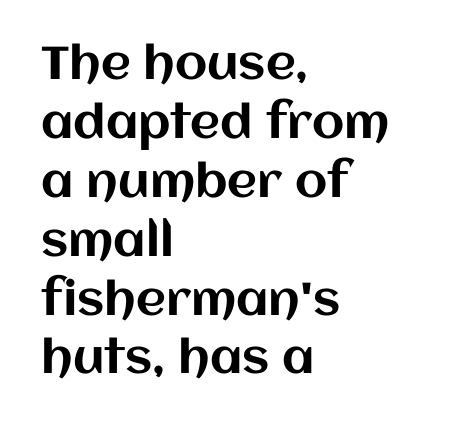
{"italic": "no", "width": "normal", "stroke_contrast": "medium", "x_height": "large", "monospaced": "no", "underline": "no", "align": "left", "line_spacing": "normal", "line_spacing_ratio": 1.28, "letter_spacing": "normal", "letter_spacing_em": 0.0, "glyph_px": 46}
